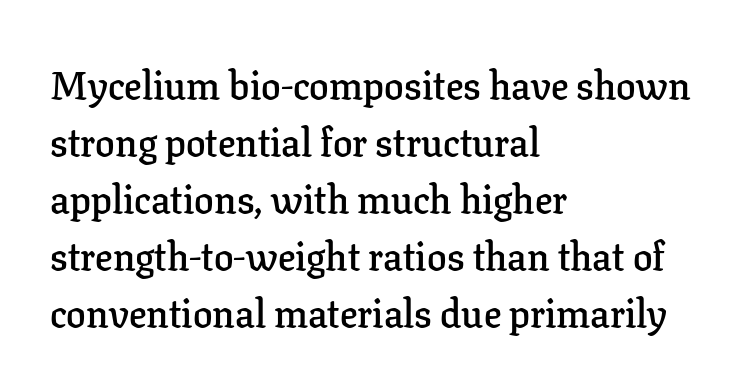
{"serif": "yes", "italic": "no", "bold": "semi", "weight": "semibold", "width": "normal", "stroke_contrast": "low", "x_height": "medium", "monospaced": "no", "underline": "no", "align": "left", "line_spacing": "normal", "line_spacing_ratio": 1.46, "letter_spacing": "normal", "letter_spacing_em": 0.0, "glyph_px": 39}
